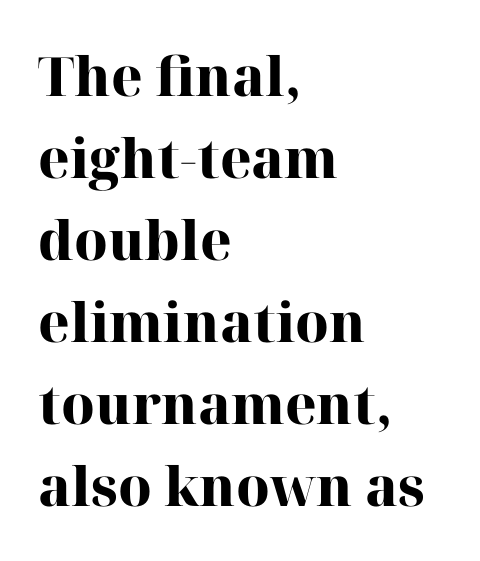
Heft: maximum for text — a bold. The gaps between neighbouring characters are ordinary and unremarkable. This is the regular roman posture of the typeface. This sample has the flowing, uneven cadence of proportional lettering.
